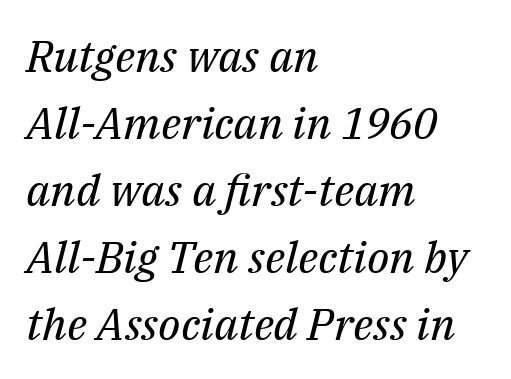
Q: Is the text bold? A: No.
Q: Is the text italic (slanted)? A: Yes, it leans right by about 14 degrees.
Q: Is the typeface a serif or a sans-serif typeface? A: Serif.
Q: Is the text underlined? A: No.
Q: How is the paragraph aligned? A: Left-aligned.
Q: Is the spacing between letters normal or unusually wide? A: Normal.
Q: Is the spacing between lines tight, normal or loose? A: Normal.
Q: Width (condensed, normal, or wide)? A: Normal.
Q: Stroke contrast? A: Medium.
Q: x-height? A: Medium.
Q: Monospaced? A: No.
